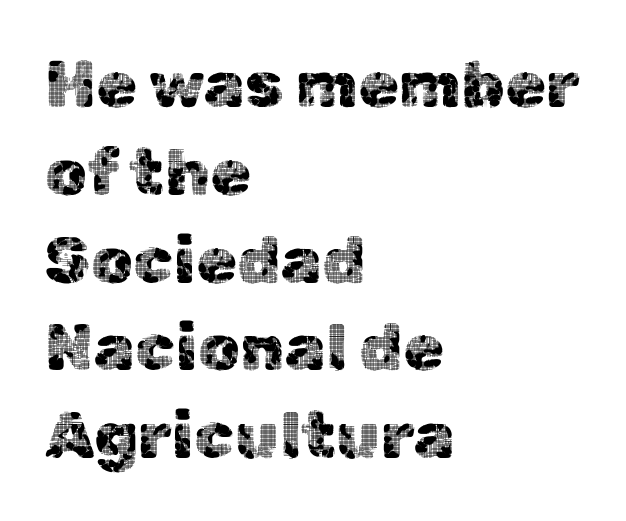
When letters stand straight like this, we call the style roman or upright. Vertical spacing — default. Serifs: no, the terminals of the letterforms are clean. The face used here is proportionally spaced, like ordinary book or web type. Which margin do the lines hug? The left one — the right edge is uneven.
